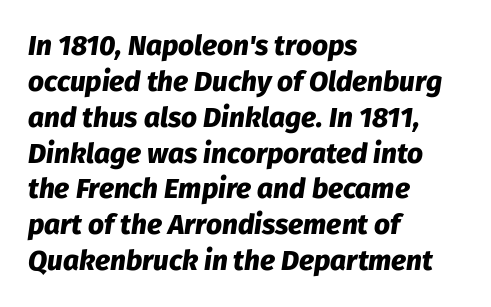
One glance says typical: line gaps are just what's usual. Emphasis-style slanted type is in use. The face used here is proportionally spaced, like ordinary book or web type. Beneath every word, the page is bare. The sample has been set heavy, in full bold.
